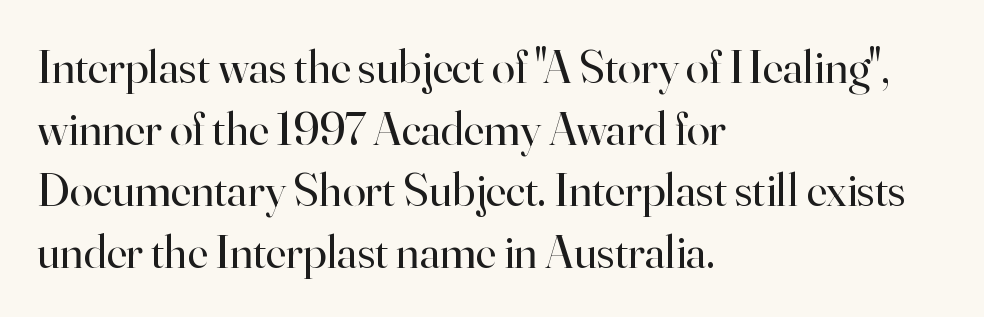
The image shows 47 px regular-weight serif type, upright; set left-aligned, normal line spacing (1.31x), normal letter spacing, not underlined; high stroke contrast and a small x-height.
